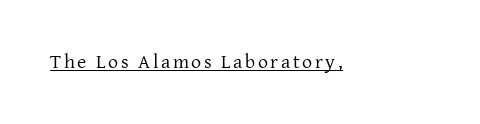
The face looks like a standard text weight, possibly lighter. Rendered with straight, roman letterforms. The rendered words wear a rule along their underside.
